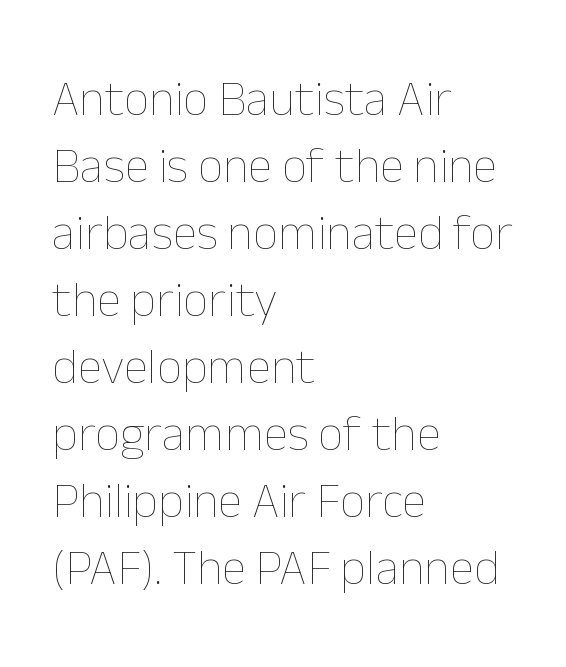
The image shows 50 px thin type, upright; set left-aligned, normal line spacing (1.34x), normal letter spacing, not underlined; low stroke contrast and a medium x-height.
